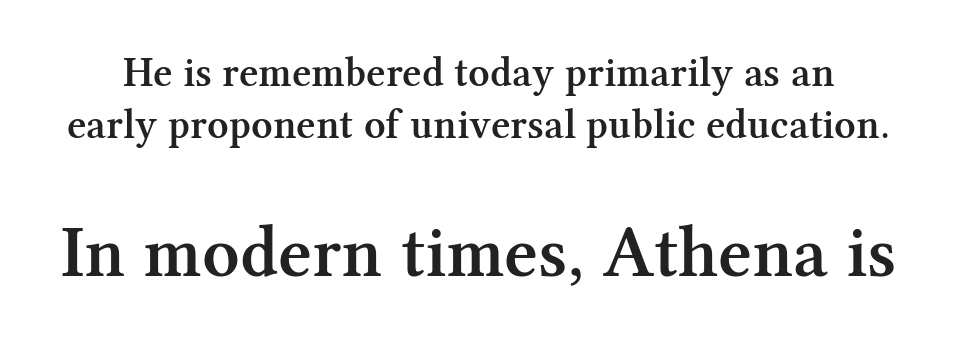
Honestly, the letter spacing is just normal — you wouldn't notice it. Varying glyph widths throughout — classic text-font behaviour. The area under the type is left untouched. Serifs: yes, visible at the terminals of the letterforms.
